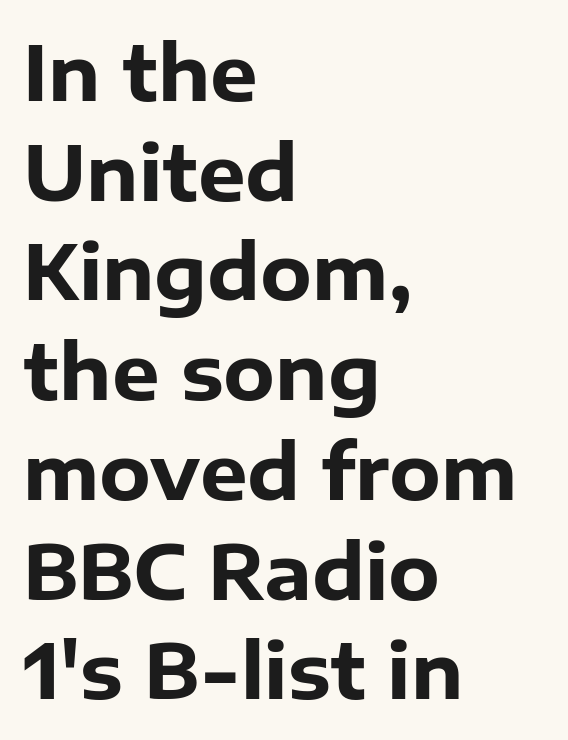
Q: Is the text bold? A: Yes.
Q: Is the text italic (slanted)? A: No, it is upright.
Q: Is the typeface a serif or a sans-serif typeface? A: Sans-serif.
Q: Is the text underlined? A: No.
Q: How is the paragraph aligned? A: Left-aligned.
Q: Is the spacing between letters normal or unusually wide? A: Normal.
Q: Is the spacing between lines tight, normal or loose? A: Normal.
Q: Width (condensed, normal, or wide)? A: Normal.
Q: Stroke contrast? A: Low.
Q: x-height? A: Medium.
Q: Monospaced? A: No.
